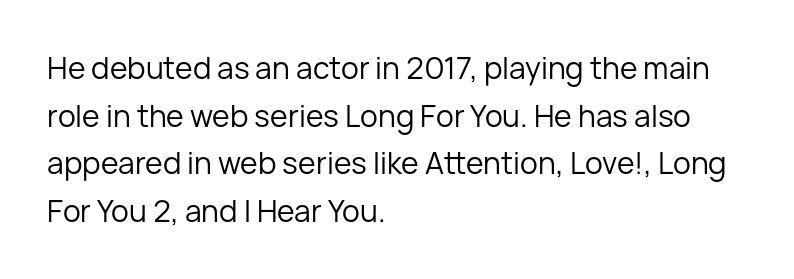
The image shows 30 px regular-weight sans-serif type, upright; set left-aligned, normal line spacing (1.59x), normal letter spacing, not underlined; low stroke contrast and a medium x-height.
